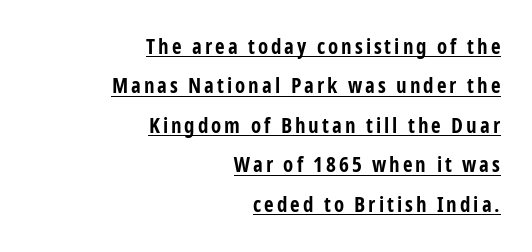
No italicization has been applied; the sample stays upright. The rendering uses the underline text-decoration. Line ends are locked; line starts wander. Chunky letters — that's bold for sure.
